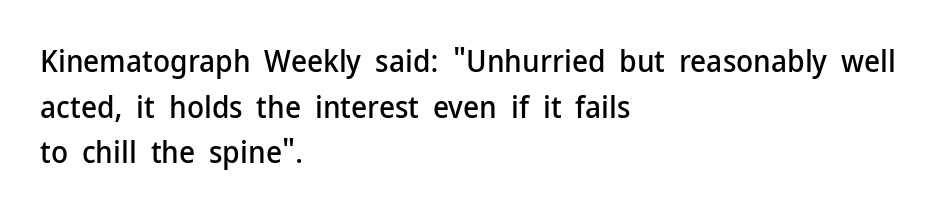
The image shows 31 px sans-serif type, upright; set left-aligned, normal line spacing (1.47x), normal letter spacing, not underlined; low stroke contrast and a medium x-height.
